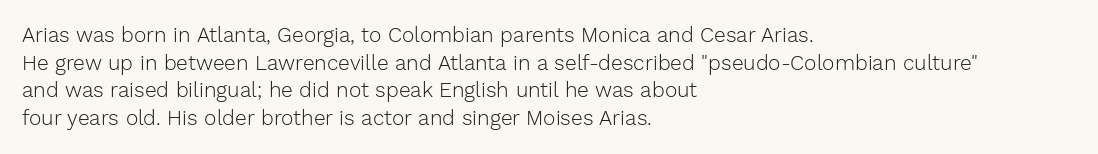
Every stem runs plumb, perpendicular to the baseline. Leftover space on each line is placed entirely after the last word. Check the space under the baseline: it is left empty. This reads as an unemphasized weight, regular at the heaviest. Caption: standard tracking, unaltered.
